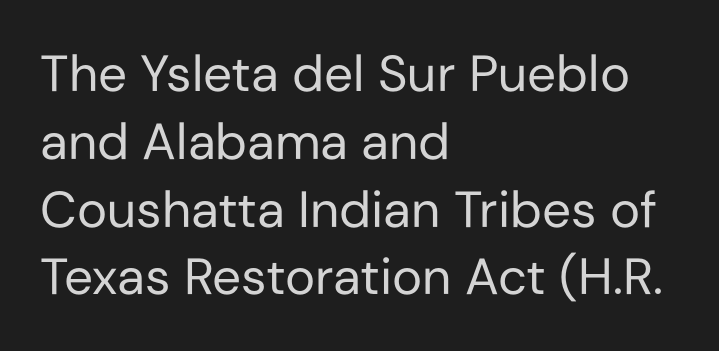
{"serif": "no", "italic": "no", "bold": "no", "weight": "regular", "width": "normal", "stroke_contrast": "low", "x_height": "medium", "monospaced": "no", "underline": "no", "align": "left", "line_spacing": "normal", "line_spacing_ratio": 1.33, "letter_spacing": "normal", "letter_spacing_em": 0.0, "glyph_px": 51}
